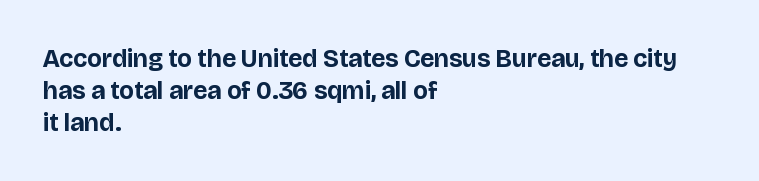
The image shows 25 px bold type, upright; set left-aligned, normal line spacing (1.28x), normal letter spacing, not underlined.
